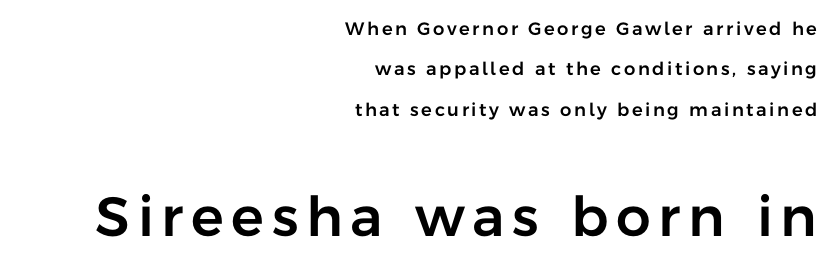
Q: Is the text italic (slanted)? A: No, it is upright.
Q: Is the typeface a serif or a sans-serif typeface? A: Sans-serif.
Q: Is the text underlined? A: No.
Q: How is the paragraph aligned? A: Right-aligned.
Q: Is the spacing between lines tight, normal or loose? A: Loose.
Q: Which block of text is set in a larger size, the first (top) or the second (bottom)? A: The second (bottom) one.
Q: Width (condensed, normal, or wide)? A: Normal.
Q: Stroke contrast? A: Low.
Q: x-height? A: Medium.
Q: Monospaced? A: No.
